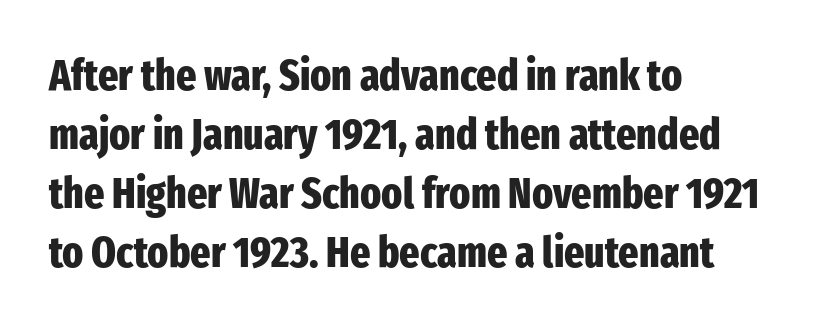
The image shows 43 px heavy, condensed sans-serif type, upright; set left-aligned, normal line spacing (1.37x), normal letter spacing, not underlined; low stroke contrast and a medium x-height.
